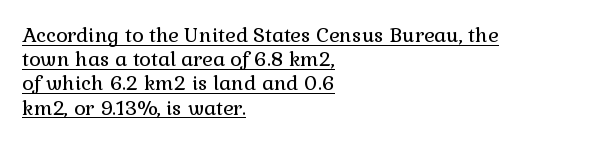
One-word summary of the alignment: left. Posture: upright roman. Letter spacing: default. The rendering uses the underline text-decoration.
